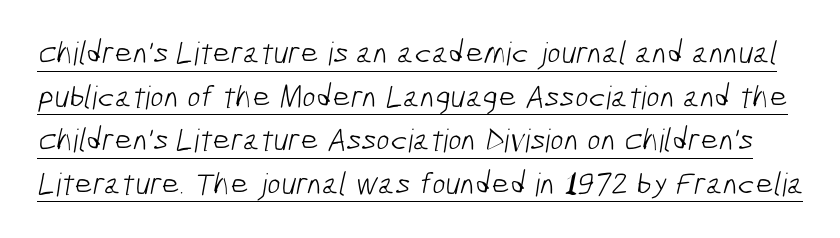
The face used here is proportionally spaced, like ordinary book or web type. The face used here is rendered with its standard letterfit. Does the type have serifs? No, each stem ends abruptly. Regarding leading, the lines here are spaced in the standard way. Stems and bowls with no extra thickness — not bold.
